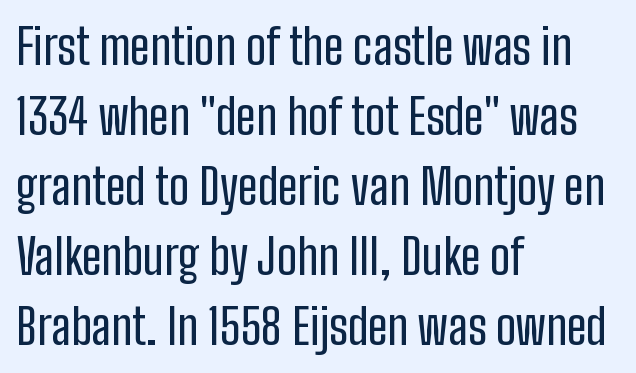
The image shows 49 px condensed sans-serif type, upright; set left-aligned, normal line spacing (1.43x), normal letter spacing, not underlined; low stroke contrast and a medium x-height.
